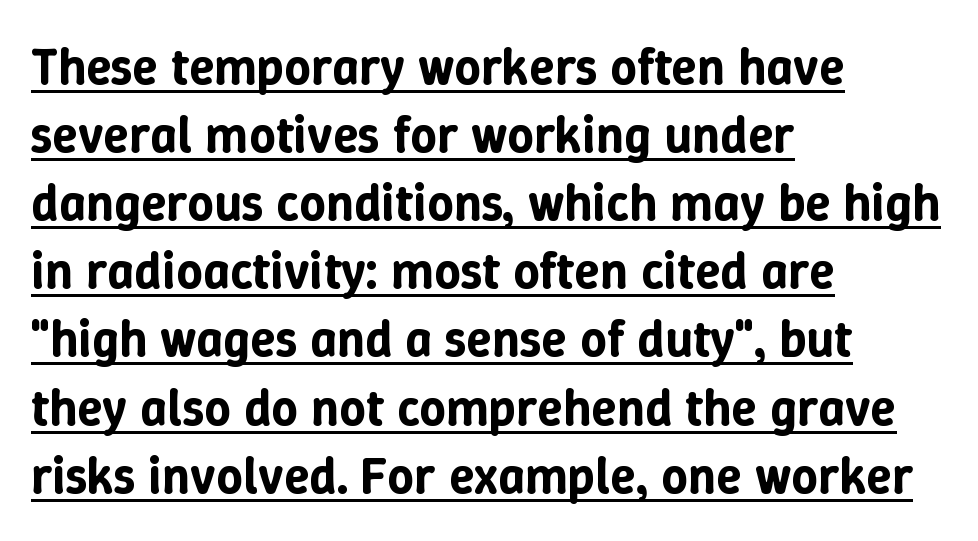
Q: Is the text italic (slanted)? A: No, it is upright.
Q: Is the text underlined? A: Yes.
Q: How is the paragraph aligned? A: Left-aligned.
Q: Is the spacing between letters normal or unusually wide? A: Normal.
Q: Is the spacing between lines tight, normal or loose? A: Normal.
Q: Width (condensed, normal, or wide)? A: Normal.
Q: Stroke contrast? A: Low.
Q: x-height? A: Medium.
Q: Monospaced? A: No.
